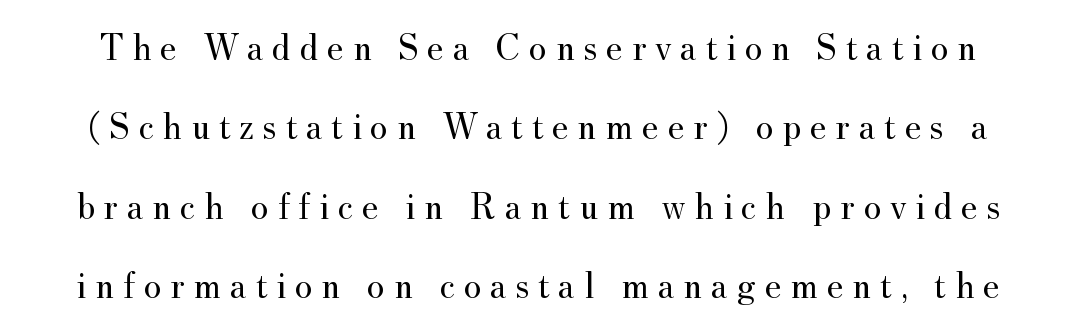
The rendering inserts visible extra space after every character. Observe the serifs anchoring each vertical stroke in this sample. This sample uses an upright cut, with every glyph sitting square on the baseline. Leading: increased.
